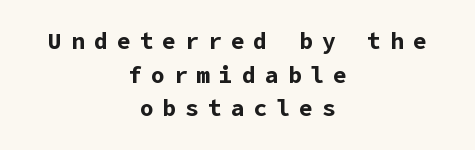
Q: Is the text bold? A: Yes.
Q: Is the text italic (slanted)? A: No, it is upright.
Q: Is the text underlined? A: No.
Q: How is the paragraph aligned? A: Centered.
Q: Is the spacing between letters normal or unusually wide? A: Unusually wide.
Q: Is the spacing between lines tight, normal or loose? A: Normal.
